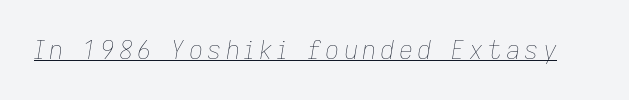
{"italic": "yes", "lean": "right", "slant_degrees": 9, "bold": "no", "underline": "yes", "glyph_px": 25}
